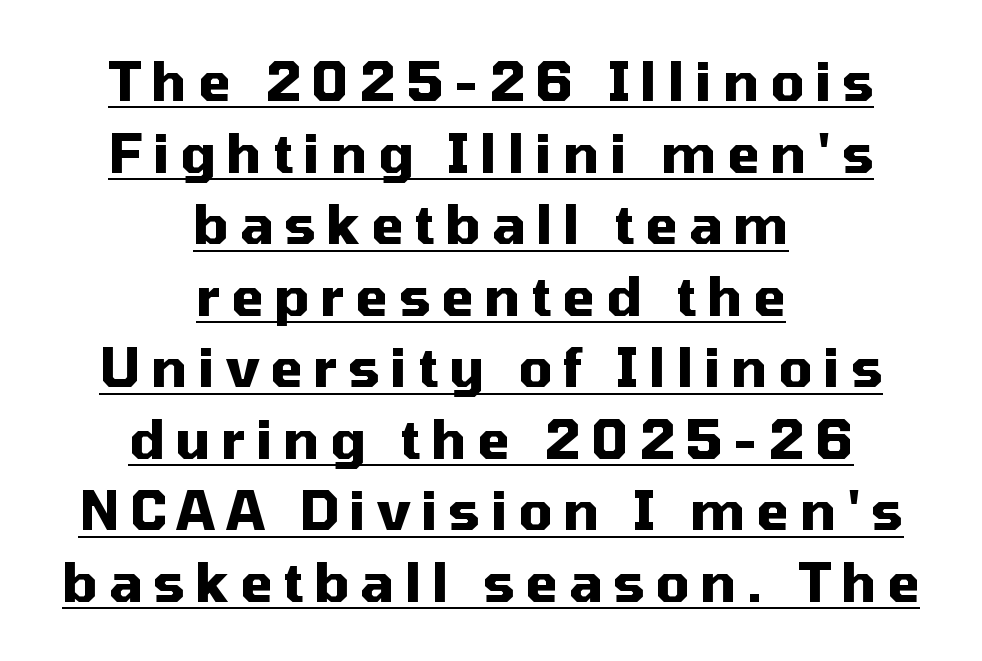
Leftover space on each line is divided equally before and after the words. The type sits square on the baseline with zero lean. A normal amount of white space separates one row of letters from the next. This is underlined copy, the kind a proofreader might mark for attention. What weight is shown? A full bold with thick strokes. The letters carry no serifs — their stems end cleanly without finishing strokes.
